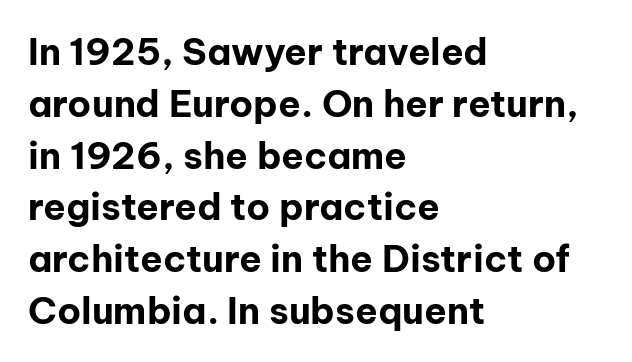
{"serif": "no", "italic": "no", "bold": "yes", "weight": "bold", "width": "normal", "stroke_contrast": "low", "x_height": "medium", "monospaced": "no", "underline": "no", "align": "left", "line_spacing": "normal", "line_spacing_ratio": 1.4, "letter_spacing": "normal", "letter_spacing_em": 0.0, "glyph_px": 37}
